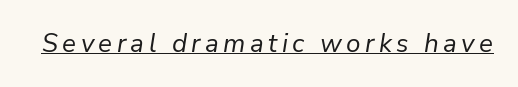
{"italic": "yes", "lean": "right", "slant_degrees": 9, "bold": "no", "underline": "yes", "glyph_px": 26}
